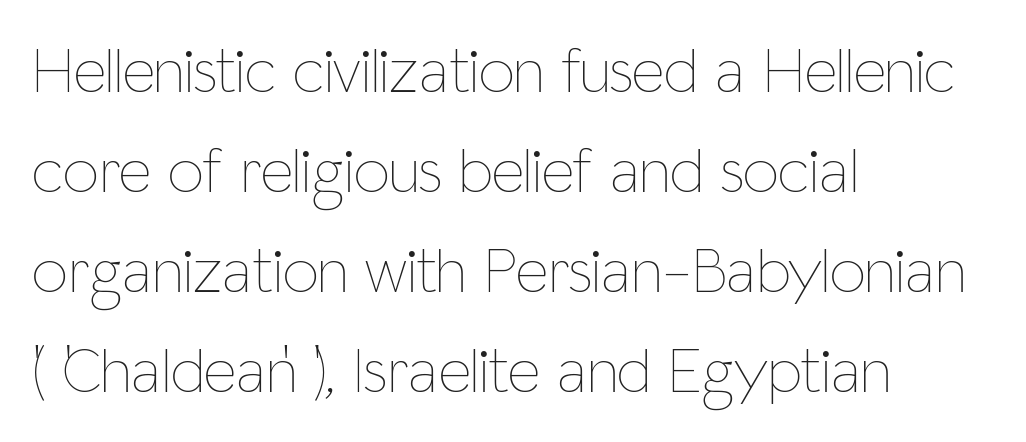
Students, observe: this is what conventionally led text looks like. It's the straight-up-and-down kind of type. Standard letterfit; no display-style spreading of the glyphs. Note the varied advance widths — an 'i' is clearly narrower than an 'm'.
